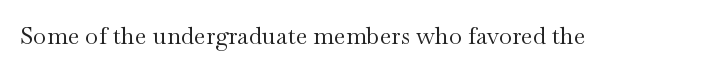
Only glyphs here, with clear space below each row. Notice how the stems are strictly vertical — no italics here. Between one letter and the next there's only the usual sliver of space. Is this a heavy cut? Hardly; it is regular or lighter.
